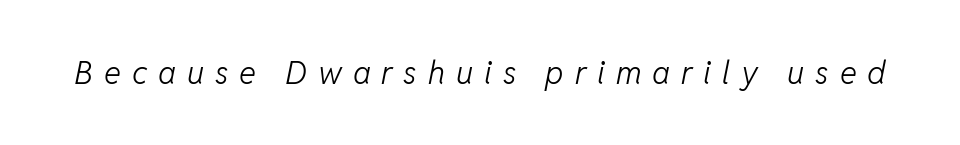
{"italic": "yes", "lean": "right", "slant_degrees": 11, "bold": "no", "weight": "light", "width": "normal", "stroke_contrast": "low", "x_height": "medium", "monospaced": "no", "underline": "no", "letter_spacing": "wide", "letter_spacing_em": 0.34, "glyph_px": 32}
